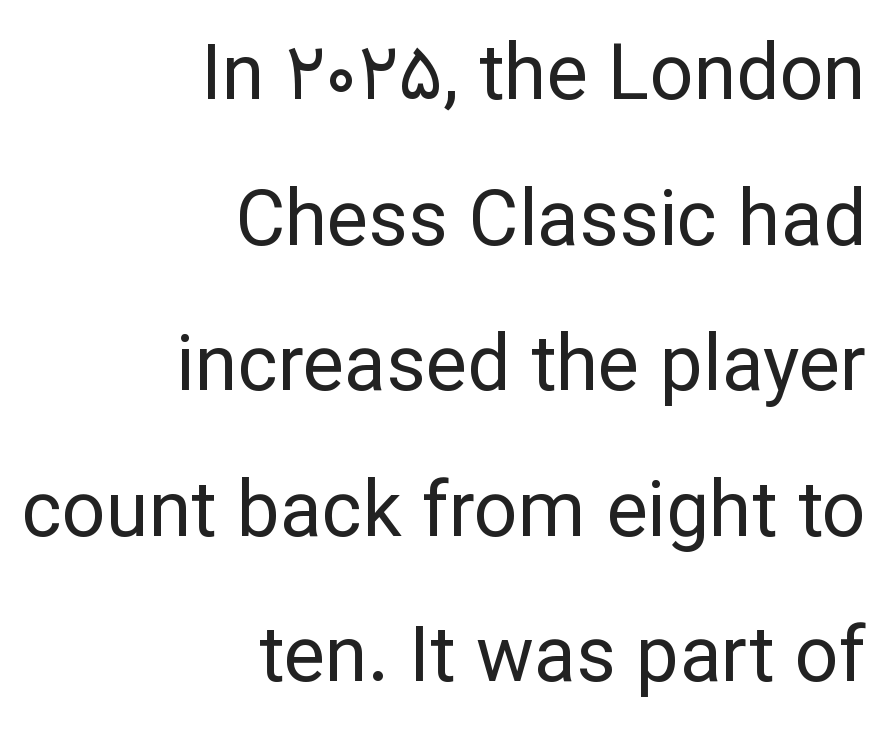
{"serif": "no", "italic": "no", "bold": "no", "weight": "regular", "width": "normal", "stroke_contrast": "low", "x_height": "medium", "monospaced": "no", "underline": "no", "align": "right", "line_spacing_ratio": 1.89, "letter_spacing": "normal", "letter_spacing_em": 0.0, "glyph_px": 77}
